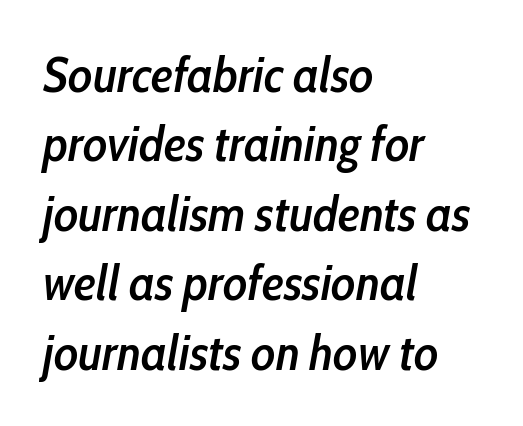
{"italic": "yes", "lean": "right", "slant_degrees": 10, "bold": "semi", "weight": "semibold", "width": "condensed", "stroke_contrast": "low", "x_height": "medium", "monospaced": "no", "underline": "no", "align": "left", "line_spacing": "normal", "line_spacing_ratio": 1.39, "letter_spacing": "normal", "letter_spacing_em": 0.0, "glyph_px": 50}
